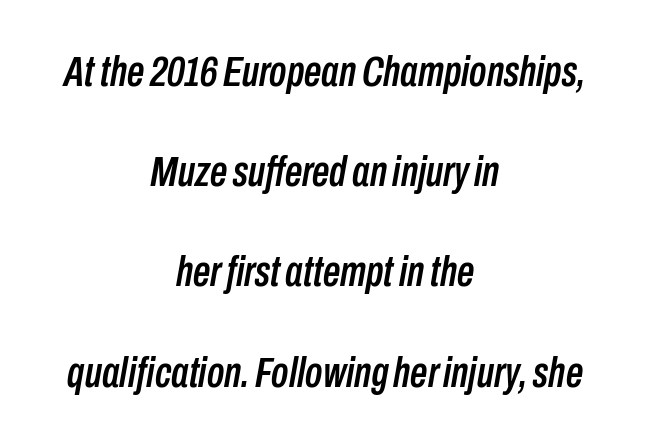
{"italic": "yes", "lean": "right", "slant_degrees": 10, "width": "condensed", "stroke_contrast": "low", "x_height": "medium", "monospaced": "no", "underline": "no", "align": "center", "line_spacing": "loose", "line_spacing_ratio": 2.33, "letter_spacing": "normal", "letter_spacing_em": 0.0, "glyph_px": 43}
